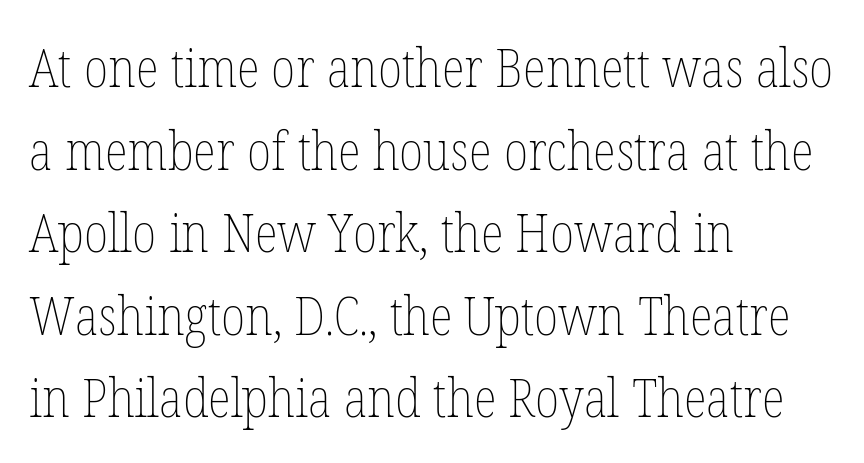
{"italic": "no", "bold": "no", "weight": "thin", "width": "condensed", "stroke_contrast": "low", "x_height": "medium", "monospaced": "no", "underline": "no", "align": "left", "line_spacing": "normal", "line_spacing_ratio": 1.53, "letter_spacing": "normal", "letter_spacing_em": 0.0, "glyph_px": 54}
